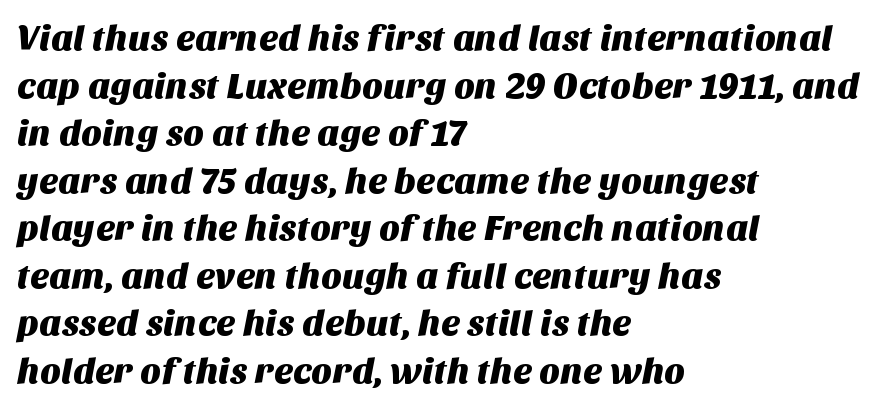
{"serif": "no", "width": "normal", "stroke_contrast": "medium", "x_height": "large", "monospaced": "no", "underline": "no", "align": "left", "line_spacing": "normal", "line_spacing_ratio": 1.32, "letter_spacing": "normal", "letter_spacing_em": 0.0, "glyph_px": 36}
